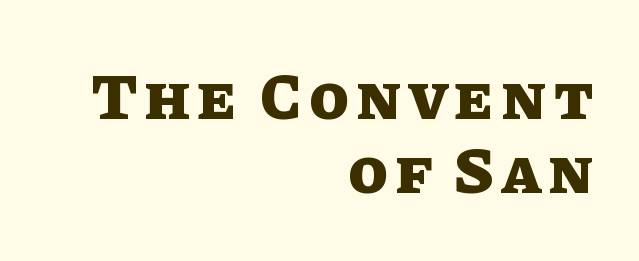
Q: Is the text bold? A: Yes.
Q: Is the text italic (slanted)? A: No, it is upright.
Q: Is the text underlined? A: No.
Q: How is the paragraph aligned? A: Right-aligned.
Q: Is the spacing between lines tight, normal or loose? A: Tight.
Q: Width (condensed, normal, or wide)? A: Normal.
Q: Stroke contrast? A: Low.
Q: x-height? A: Large.
Q: Monospaced? A: No.
